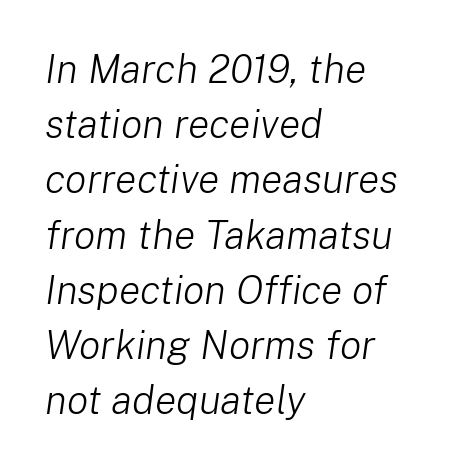
The image shows 40 px light type, italic (leaning right); set left-aligned, normal line spacing (1.38x), normal letter spacing, not underlined; low stroke contrast and a medium x-height.
